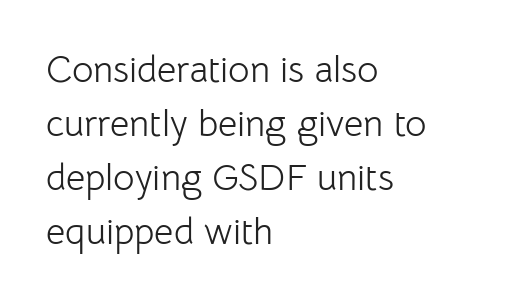
Normally led — the rows are evenly, conventionally spaced. Varying glyph widths throughout — classic text-font behaviour. The ragged edge is on the right, which tells us the setting is flush left. The characters display no serif detailing; their extremities are plain. Weight: not bold — regular or lighter. Posture: straight, roman, zero tilt.
